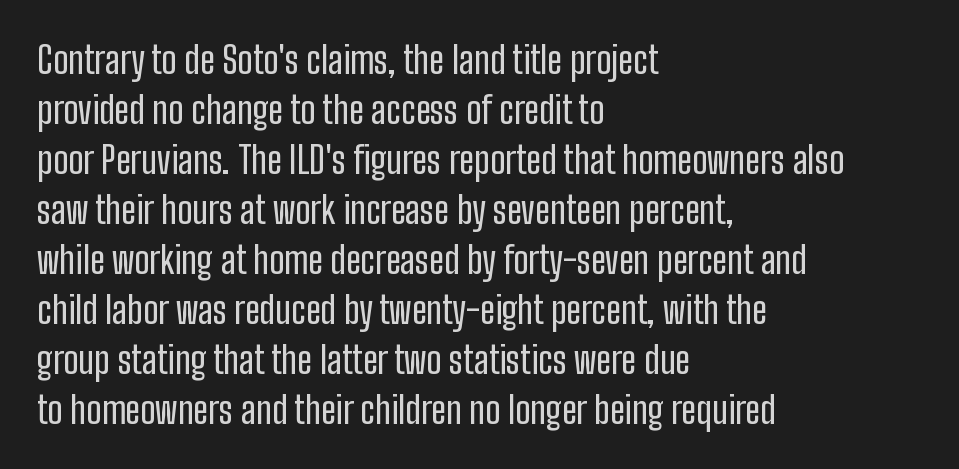
The image shows 37 px condensed sans-serif type, upright; set left-aligned, normal line spacing (1.35x), normal letter spacing, not underlined; low stroke contrast and a medium x-height.
